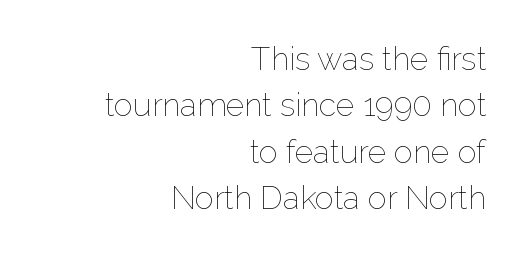
{"italic": "no", "bold": "no", "weight": "thin", "width": "normal", "stroke_contrast": "low", "x_height": "medium", "monospaced": "no", "underline": "no", "align": "right", "line_spacing": "normal", "line_spacing_ratio": 1.45, "letter_spacing": "normal", "letter_spacing_em": 0.0, "glyph_px": 32}
